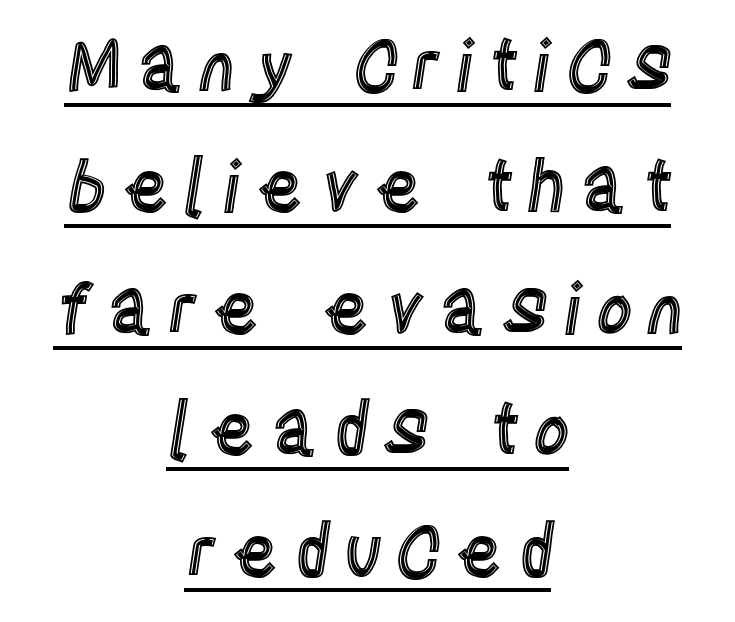
{"width": "condensed", "x_height": "large", "monospaced": "no", "underline": "yes", "align": "center", "line_spacing_ratio": 1.71, "glyph_px": 71}
